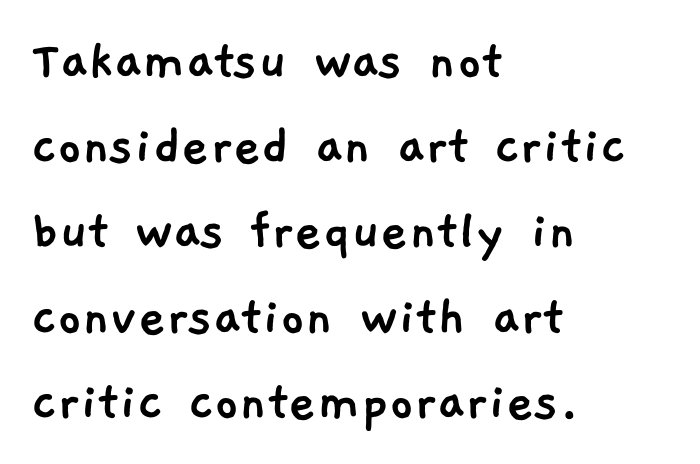
{"serif": "no", "width": "normal", "stroke_contrast": "low", "x_height": "medium", "monospaced": "no", "underline": "no", "align": "left", "line_spacing": "normal", "line_spacing_ratio": 1.42, "letter_spacing": "normal", "letter_spacing_em": 0.0, "glyph_px": 60}
